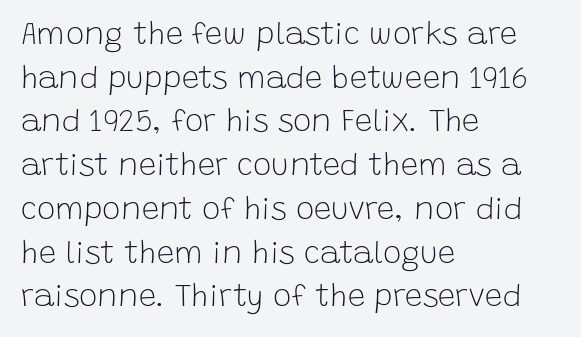
The image shows 31 px light sans-serif type, upright; set left-aligned, normal line spacing (1.41x), normal letter spacing, not underlined; low stroke contrast and a large x-height.
